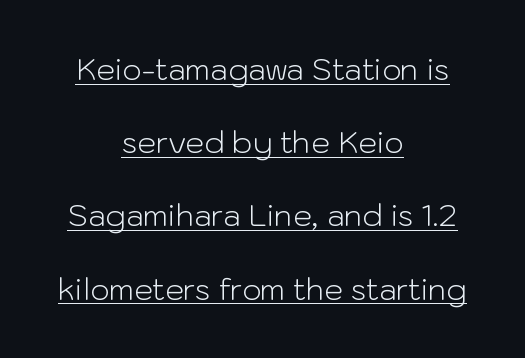
Q: Is the text bold? A: No.
Q: Is the text italic (slanted)? A: No, it is upright.
Q: Is the typeface a serif or a sans-serif typeface? A: Sans-serif.
Q: Is the text underlined? A: Yes.
Q: How is the paragraph aligned? A: Centered.
Q: Is the spacing between letters normal or unusually wide? A: Normal.
Q: Is the spacing between lines tight, normal or loose? A: Loose.
Q: Width (condensed, normal, or wide)? A: Normal.
Q: Stroke contrast? A: Low.
Q: x-height? A: Medium.
Q: Monospaced? A: No.
